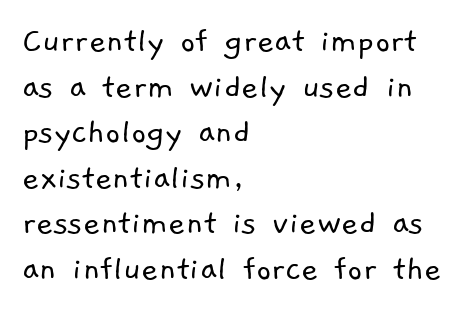
Q: Is the text bold? A: No.
Q: Is the typeface a serif or a sans-serif typeface? A: Sans-serif.
Q: Is the text underlined? A: No.
Q: How is the paragraph aligned? A: Left-aligned.
Q: Is the spacing between letters normal or unusually wide? A: Normal.
Q: Width (condensed, normal, or wide)? A: Normal.
Q: Stroke contrast? A: Low.
Q: x-height? A: Medium.
Q: Monospaced? A: No.
